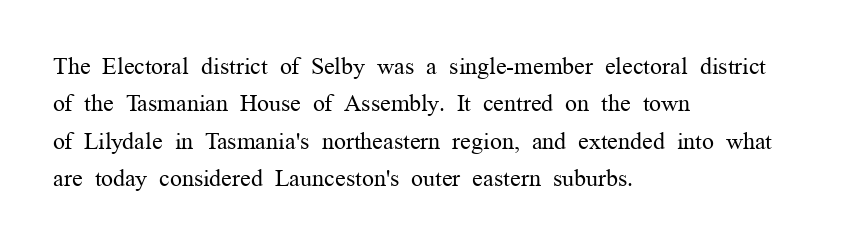
Evenly set lines give the paragraph a standard silhouette. Here the glyphs are tracked normally, forming tight word shapes. Rule under the text: the space is simply empty. Italic? Not at all — the glyphs are vertical. These glyphs show unthickened strokes, regular width or finer.
